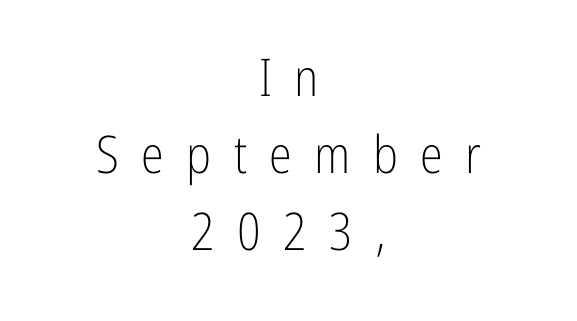
Serifs: no, the terminals of the letterforms are clean. The line-height multiplier appears to be the usual default. When letters stand straight like this, we call the style roman or upright. The compositor balanced each line on the midline. Each word looks stretched out because of the extra space between its letters.
